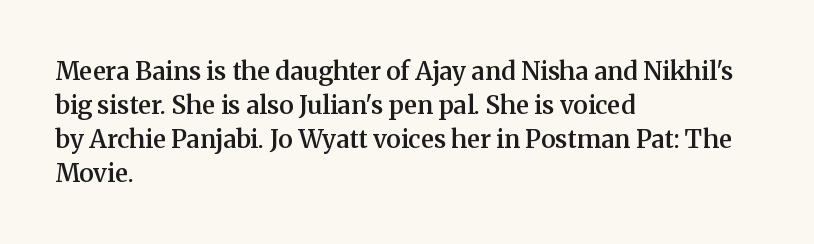
{"italic": "no", "bold": "semi", "underline": "no", "align": "left", "line_spacing": "normal", "line_spacing_ratio": 1.36, "letter_spacing": "normal", "letter_spacing_em": 0.0, "glyph_px": 25}
